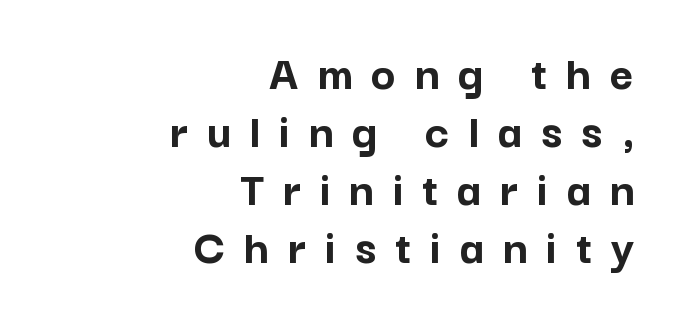
The face used here is a sans, in the tradition of grotesques and geometrics. One-word summary of the alignment: right. The gaps between neighbouring characters are conspicuously large. Underline: absent. It's the straight-up-and-down kind of type.
